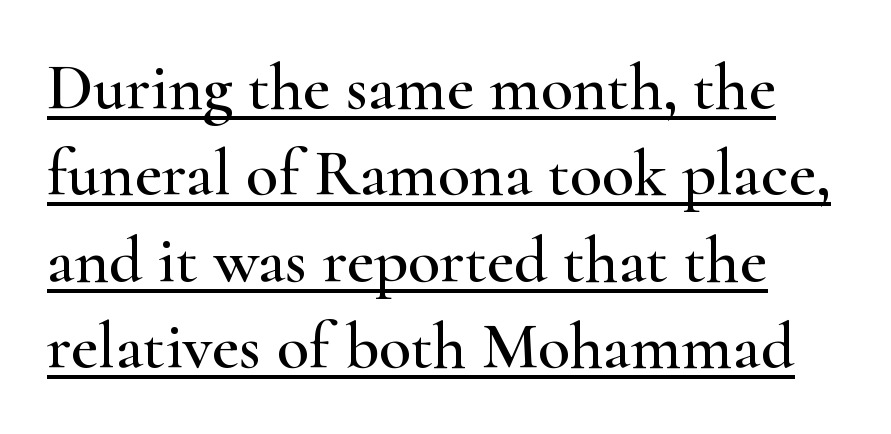
{"serif": "yes", "italic": "no", "width": "wide", "stroke_contrast": "high", "x_height": "small", "monospaced": "no", "underline": "yes", "line_spacing": "normal", "line_spacing_ratio": 1.31, "letter_spacing": "normal", "letter_spacing_em": 0.0, "glyph_px": 66}
